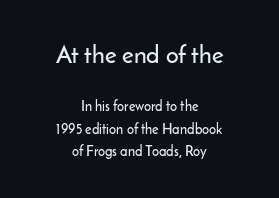
The image shows 25 px text type, upright; set centered, normal line spacing (1.58x), normal letter spacing, not underlined; the first (top) block is 1.79x larger.
